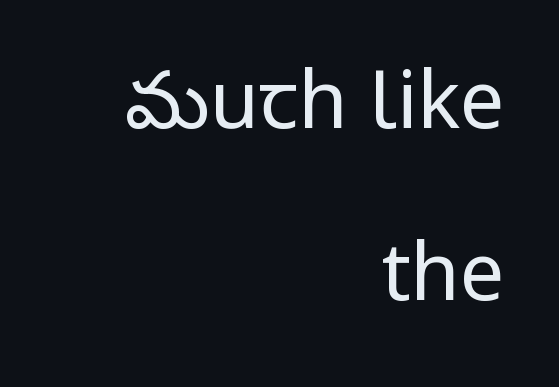
The image shows 80 px regular-weight, condensed sans-serif type, upright; set right-aligned, loose line spacing (2.15x), normal letter spacing, not underlined; low stroke contrast.
